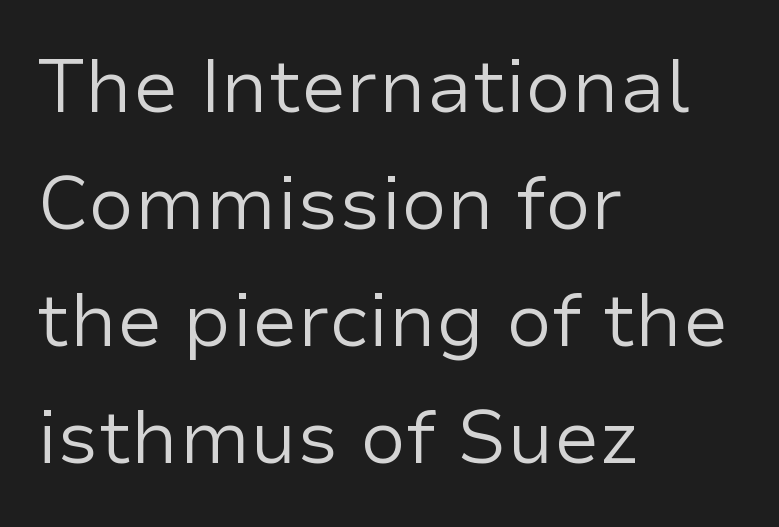
Q: Is the text bold? A: No.
Q: Is the text italic (slanted)? A: No, it is upright.
Q: Is the typeface a serif or a sans-serif typeface? A: Sans-serif.
Q: Is the text underlined? A: No.
Q: How is the paragraph aligned? A: Left-aligned.
Q: Is the spacing between letters normal or unusually wide? A: Normal.
Q: Is the spacing between lines tight, normal or loose? A: Normal.
Q: Width (condensed, normal, or wide)? A: Normal.
Q: Stroke contrast? A: Low.
Q: x-height? A: Medium.
Q: Monospaced? A: No.
